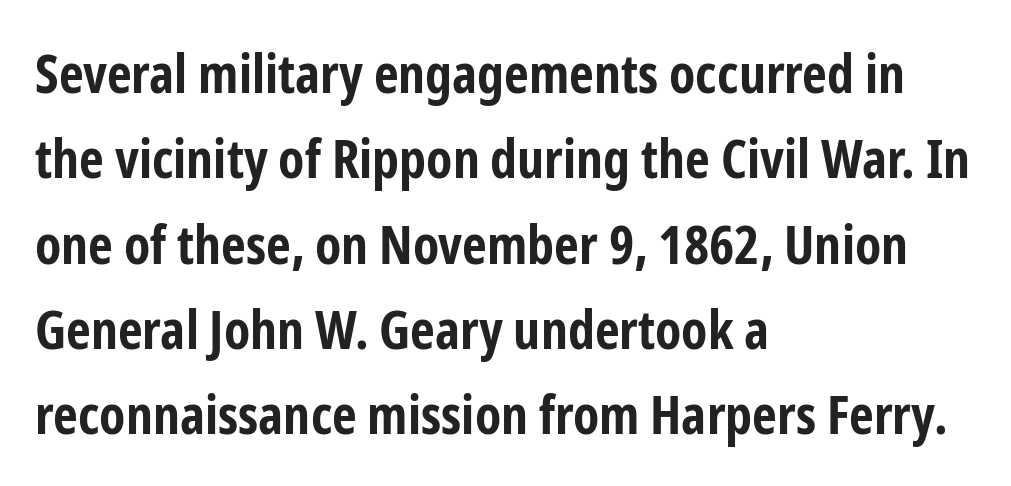
The image shows 54 px bold, condensed sans-serif type, upright; set left-aligned, normal line spacing (1.58x), normal letter spacing, not underlined; low stroke contrast and a medium x-height.
